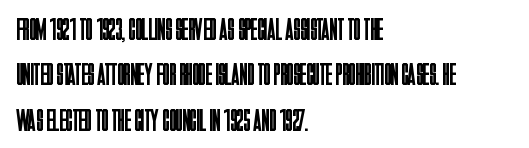
The image shows 31 px regular-weight, condensed sans-serif type, upright; set left-aligned, normal line spacing (1.46x), normal letter spacing, not underlined; low stroke contrast and a large x-height.
